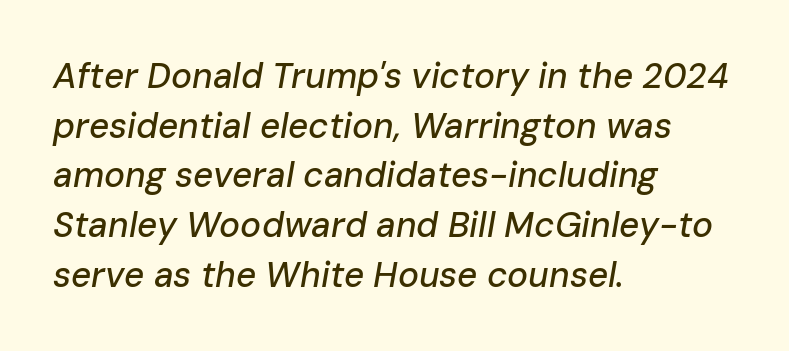
The rag falls on the right side of this text block. Looks like regular typesetting: each glyph gets only the width it needs. The lines sit at an ordinary, default distance from one another. Nobody drew a line under any word here. Short note: letters normally spaced.
